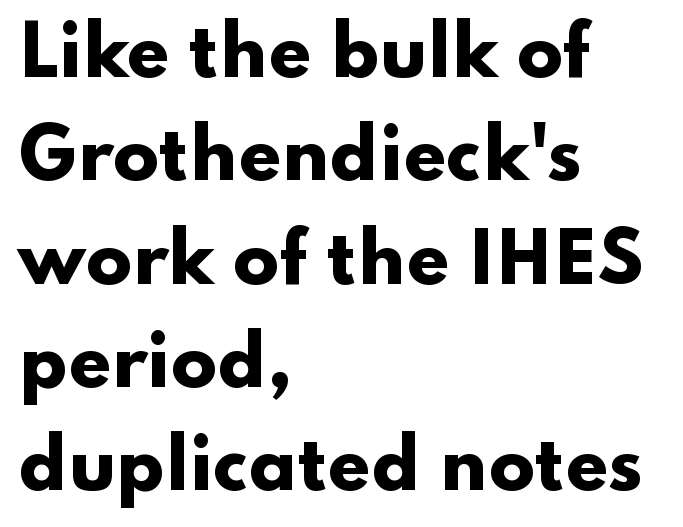
Q: Is the text bold? A: Yes.
Q: Is the text italic (slanted)? A: No, it is upright.
Q: Is the typeface a serif or a sans-serif typeface? A: Sans-serif.
Q: Is the text underlined? A: No.
Q: How is the paragraph aligned? A: Left-aligned.
Q: Is the spacing between letters normal or unusually wide? A: Normal.
Q: Is the spacing between lines tight, normal or loose? A: Normal.
Q: Width (condensed, normal, or wide)? A: Wide.
Q: Stroke contrast? A: Low.
Q: x-height? A: Small.
Q: Monospaced? A: No.
